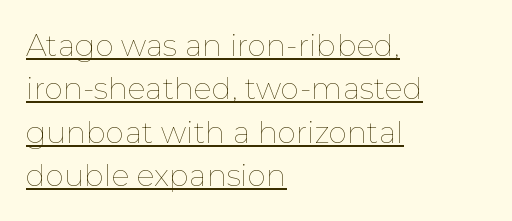
A typesetter would call this zero additional tracking. This sample has the flowing, uneven cadence of proportional lettering. One-word summary of the alignment: left. The glyphs are accompanied by a horizontal stroke just below them. Notice how descenders clear the ascenders below comfortably — that's standard leading. A typesetter would mark this as roman, not italic.
